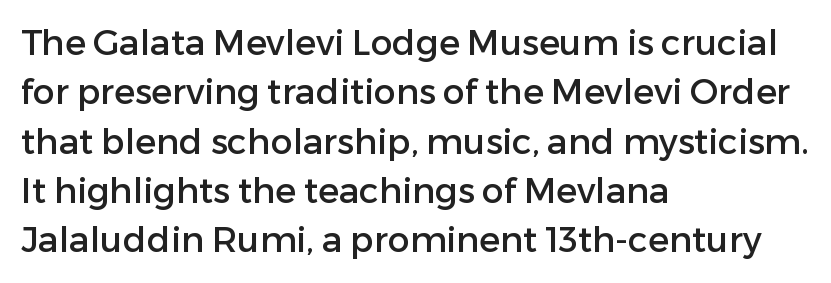
The image shows 35 px sans-serif type, upright; set left-aligned, normal line spacing (1.41x), normal letter spacing, not underlined; low stroke contrast and a medium x-height.
